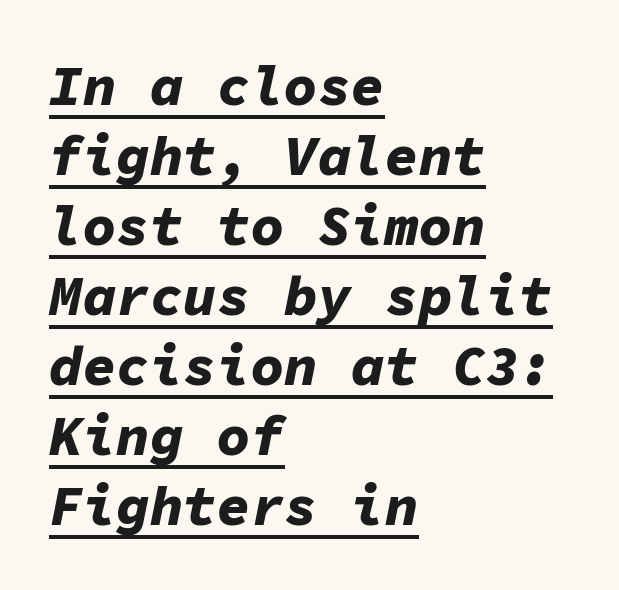
{"italic": "yes", "lean": "right", "slant_degrees": 11, "bold": "yes", "weight": "bold", "width": "normal", "stroke_contrast": "low", "x_height": "medium", "monospaced": "yes", "underline": "yes", "align": "left", "line_spacing": "normal", "line_spacing_ratio": 1.25, "letter_spacing": "normal", "letter_spacing_em": 0.0, "glyph_px": 56}
